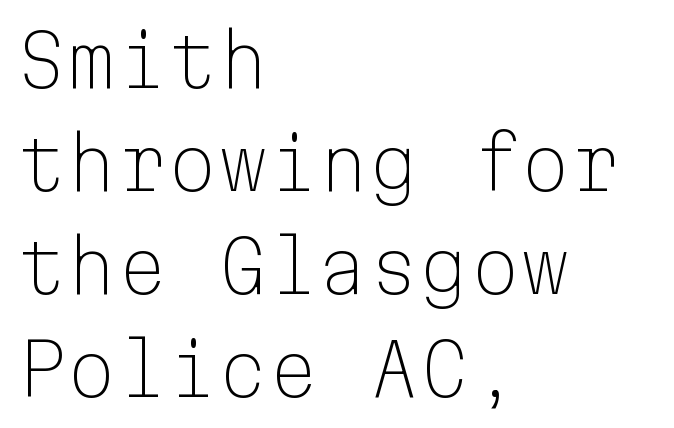
{"serif": "no", "italic": "no", "bold": "no", "weight": "light", "width": "normal", "stroke_contrast": "low", "x_height": "medium", "monospaced": "yes", "underline": "no", "align": "left", "line_spacing": "normal", "line_spacing_ratio": 1.43, "letter_spacing": "normal", "letter_spacing_em": 0.0, "glyph_px": 72}
